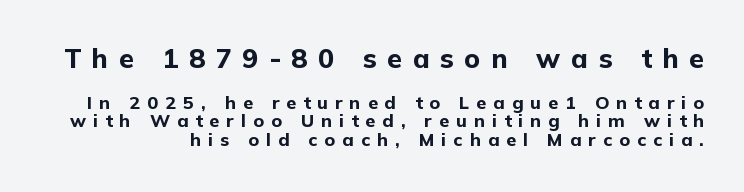
Q: Is the text bold? A: Yes.
Q: Is the text italic (slanted)? A: No, it is upright.
Q: Is the text underlined? A: No.
Q: Is the spacing between letters normal or unusually wide? A: Unusually wide.
Q: Is the spacing between lines tight, normal or loose? A: Tight.
Q: Which block of text is set in a larger size, the first (top) or the second (bottom)? A: The first (top) one.
